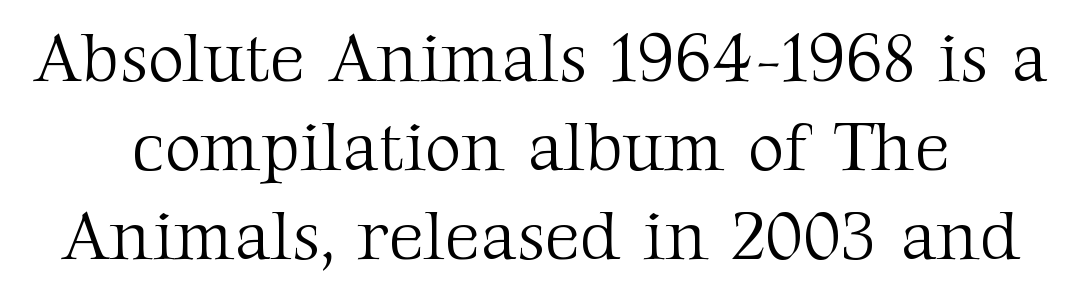
{"serif": "yes", "italic": "no", "bold": "no", "weight": "light", "width": "normal", "stroke_contrast": "medium", "x_height": "medium", "monospaced": "no", "underline": "no", "line_spacing": "normal", "line_spacing_ratio": 1.27, "letter_spacing": "normal", "letter_spacing_em": 0.0, "glyph_px": 70}
